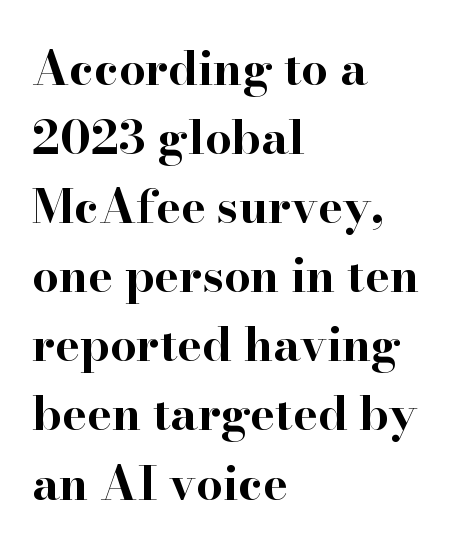
The letters advance in unequal steps, a hallmark of proportional type. Yep, those are serifs on the letters. The glyphs are unaccompanied by any horizontal stroke below them. Each line starts at the same left margin while the right side varies. Compared with typical paragraphs, the rows here are spaced about the same. Posture: vertical.
